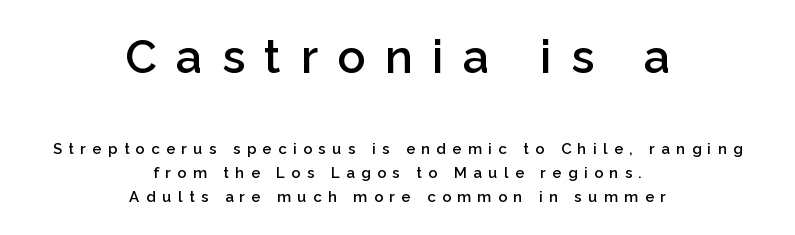
Q: Is the text bold? A: Semi-bold.
Q: Is the text italic (slanted)? A: No, it is upright.
Q: Is the typeface a serif or a sans-serif typeface? A: Sans-serif.
Q: Is the text underlined? A: No.
Q: How is the paragraph aligned? A: Centered.
Q: Is the spacing between letters normal or unusually wide? A: Unusually wide.
Q: Is the spacing between lines tight, normal or loose? A: Normal.
Q: Which block of text is set in a larger size, the first (top) or the second (bottom)? A: The first (top) one.
Q: Width (condensed, normal, or wide)? A: Normal.
Q: Stroke contrast? A: Low.
Q: x-height? A: Medium.
Q: Monospaced? A: No.
